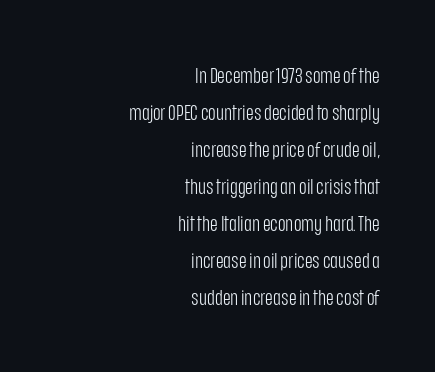
The image shows 21 px text type, upright; set right-aligned, line spacing 1.76x, normal letter spacing, not underlined.
